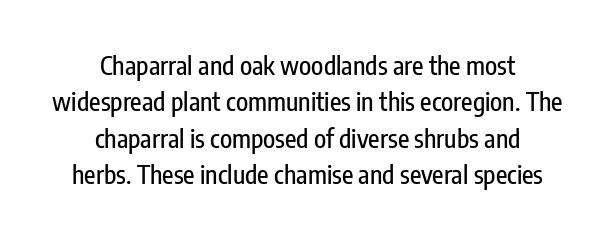
{"italic": "no", "underline": "no", "align": "center", "line_spacing": "normal", "line_spacing_ratio": 1.46, "letter_spacing": "normal", "letter_spacing_em": 0.0, "glyph_px": 25}
